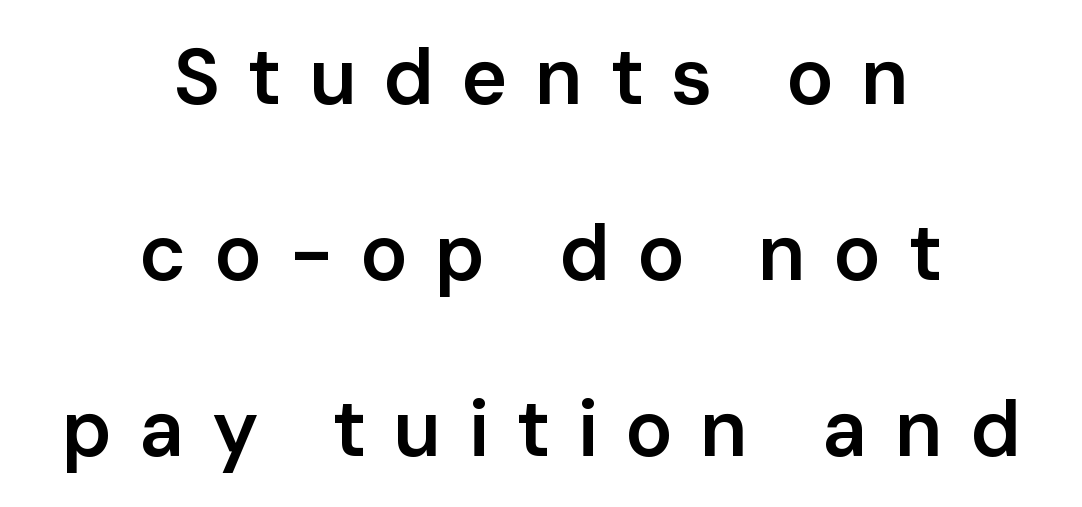
{"serif": "no", "italic": "no", "bold": "semi", "weight": "semibold", "width": "normal", "stroke_contrast": "low", "x_height": "medium", "monospaced": "no", "underline": "no", "align": "center", "line_spacing": "loose", "line_spacing_ratio": 2.23, "letter_spacing": "wide", "letter_spacing_em": 0.34, "glyph_px": 79}
